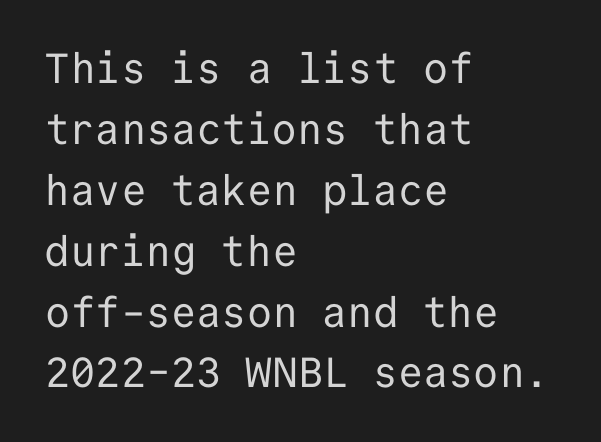
The image shows 42 px regular-weight sans-serif type, upright, monospaced; set left-aligned, normal line spacing (1.45x), normal letter spacing, not underlined; low stroke contrast and a medium x-height.
